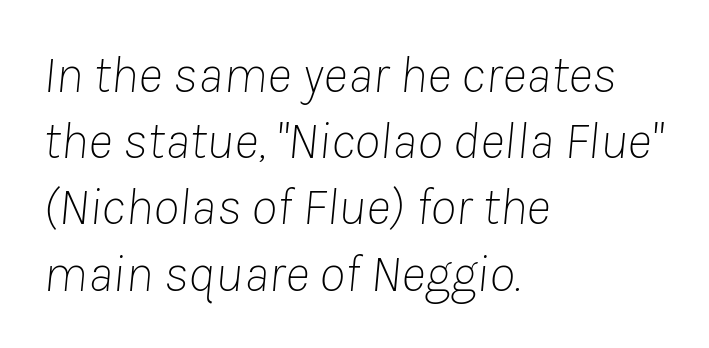
{"italic": "yes", "lean": "right", "slant_degrees": 8, "bold": "no", "weight": "thin", "width": "normal", "stroke_contrast": "low", "x_height": "medium", "monospaced": "no", "underline": "no", "align": "left", "line_spacing": "normal", "line_spacing_ratio": 1.25, "letter_spacing": "normal", "letter_spacing_em": 0.0, "glyph_px": 53}
